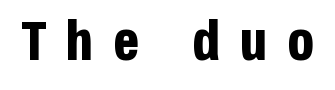
Is this a sans? Yes — the strokes have no serifs. Unmarked baselines from the first word to the last. The glyphs have the mass of a bold cut. Glyph-to-glyph distance is far greater than everyday printed text.
